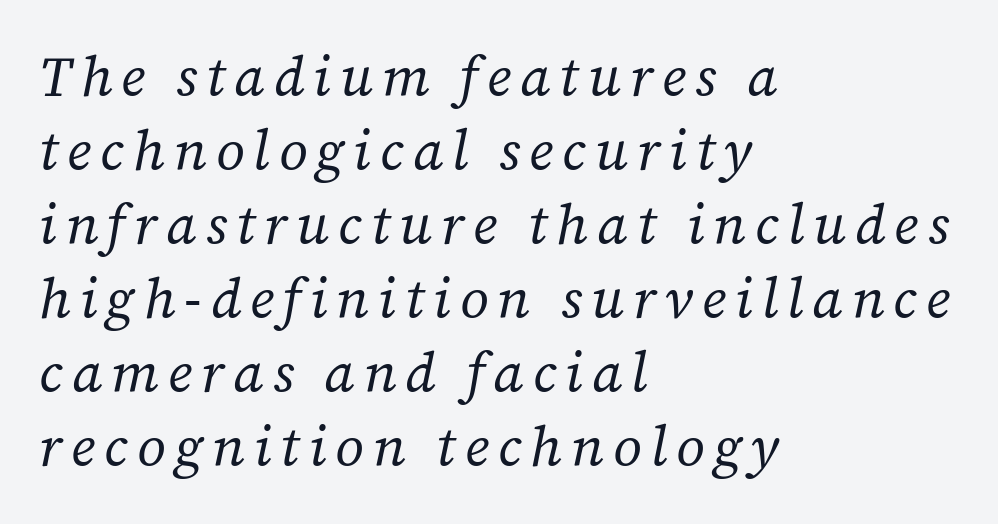
Q: Is the text bold? A: No.
Q: Is the text italic (slanted)? A: Yes, it leans right by about 12 degrees.
Q: Is the typeface a serif or a sans-serif typeface? A: Serif.
Q: Is the text underlined? A: No.
Q: How is the paragraph aligned? A: Left-aligned.
Q: Is the spacing between lines tight, normal or loose? A: Normal.
Q: Width (condensed, normal, or wide)? A: Normal.
Q: Stroke contrast? A: Low.
Q: x-height? A: Medium.
Q: Monospaced? A: No.
